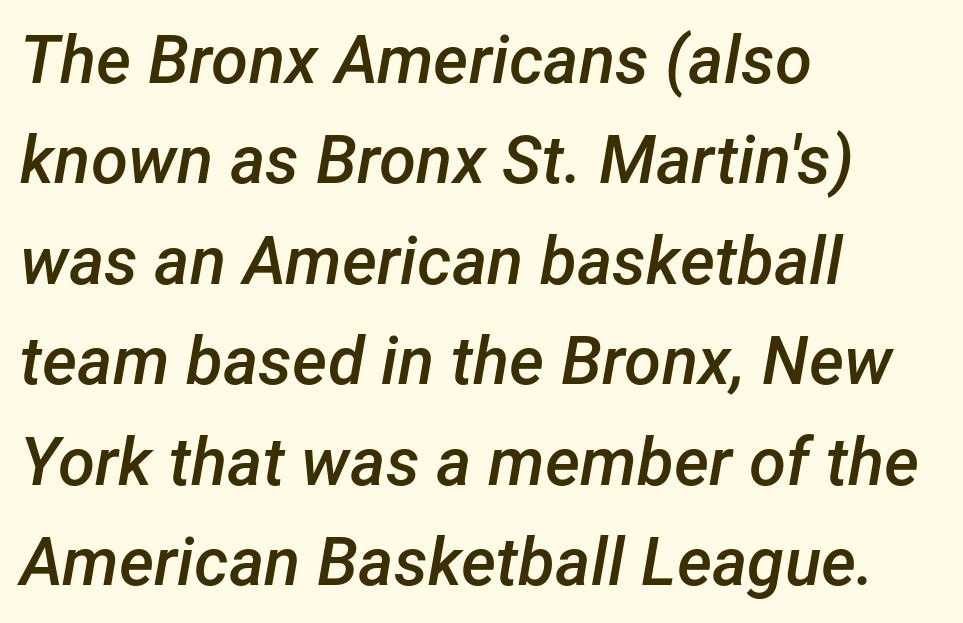
The image shows 67 px semibold type, italic (leaning right); set left-aligned, normal line spacing (1.5x), normal letter spacing, not underlined; low stroke contrast and a medium x-height.
